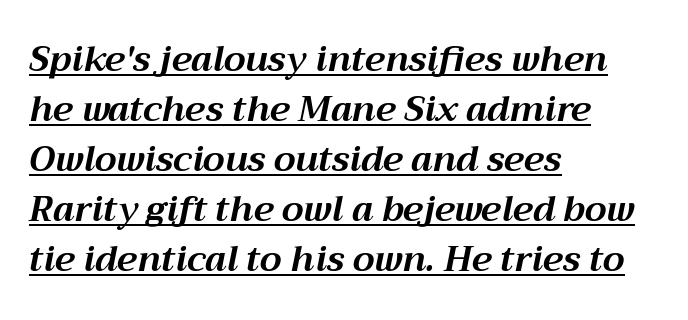
Q: Is the text bold? A: Yes.
Q: Is the text italic (slanted)? A: Yes, it leans right by about 12 degrees.
Q: Is the text underlined? A: Yes.
Q: How is the paragraph aligned? A: Left-aligned.
Q: Is the spacing between letters normal or unusually wide? A: Normal.
Q: Is the spacing between lines tight, normal or loose? A: Normal.
Q: Width (condensed, normal, or wide)? A: Normal.
Q: Stroke contrast? A: Medium.
Q: x-height? A: Medium.
Q: Monospaced? A: No.
